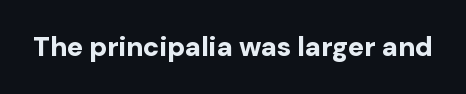
The image shows 27 px bold type, upright; set normal letter spacing, not underlined.
